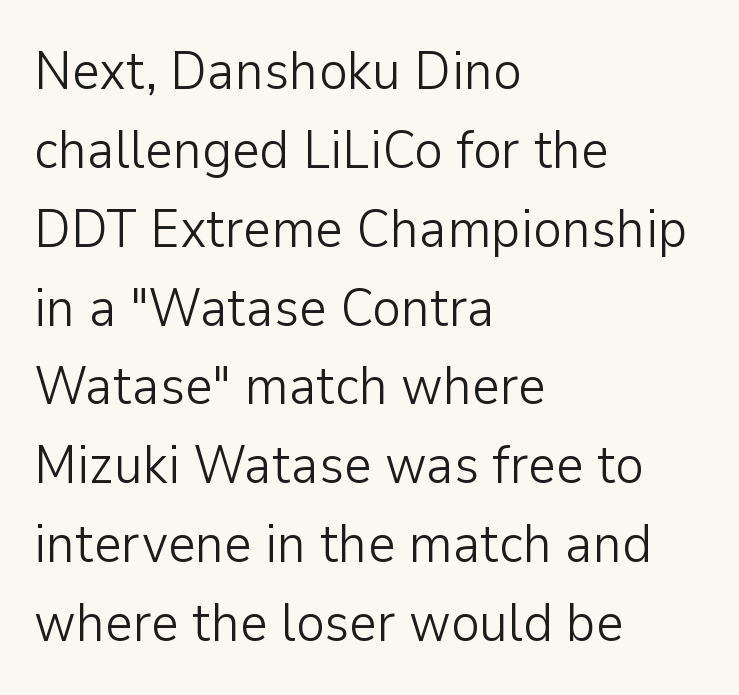
Q: Is the text bold? A: No.
Q: Is the text italic (slanted)? A: No, it is upright.
Q: Is the typeface a serif or a sans-serif typeface? A: Sans-serif.
Q: Is the text underlined? A: No.
Q: How is the paragraph aligned? A: Left-aligned.
Q: Is the spacing between letters normal or unusually wide? A: Normal.
Q: Is the spacing between lines tight, normal or loose? A: Normal.
Q: Width (condensed, normal, or wide)? A: Normal.
Q: Stroke contrast? A: Low.
Q: x-height? A: Medium.
Q: Monospaced? A: No.
